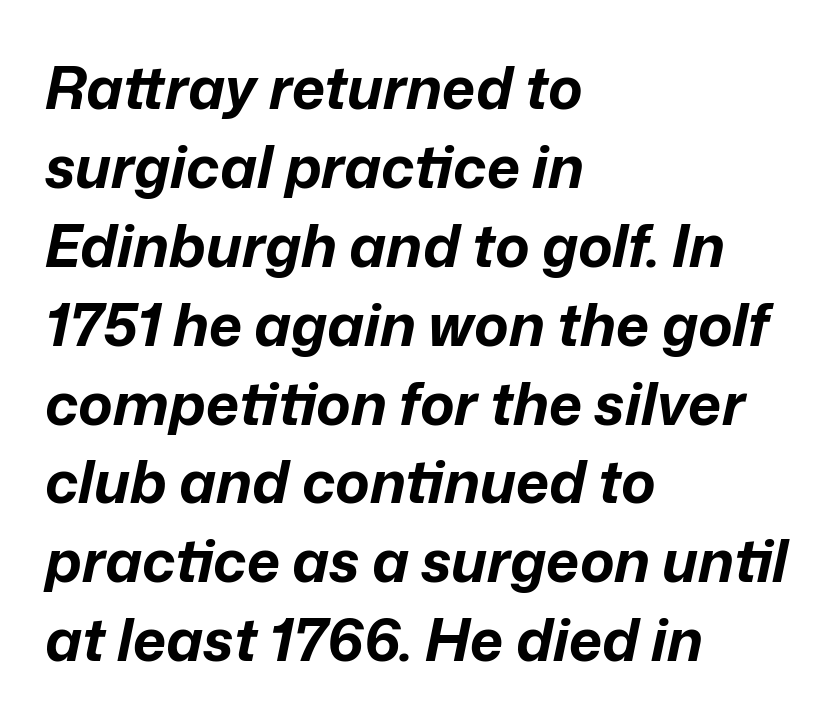
Q: Is the text bold? A: Yes.
Q: Is the text italic (slanted)? A: Yes, it leans right by about 12 degrees.
Q: Is the text underlined? A: No.
Q: How is the paragraph aligned? A: Left-aligned.
Q: Is the spacing between letters normal or unusually wide? A: Normal.
Q: Is the spacing between lines tight, normal or loose? A: Normal.
Q: Width (condensed, normal, or wide)? A: Normal.
Q: Stroke contrast? A: Low.
Q: x-height? A: Medium.
Q: Monospaced? A: No.
